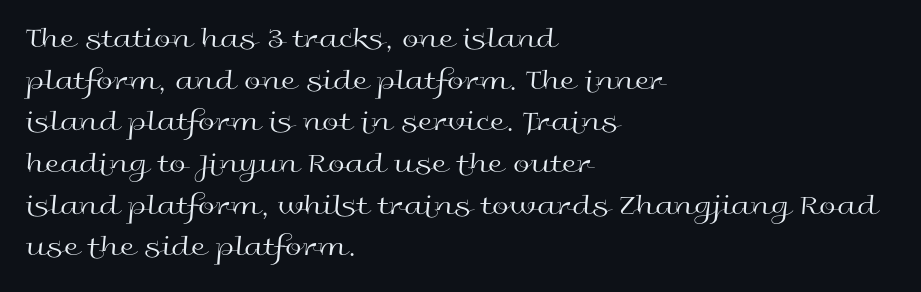
Observe the ordinary spacing: letters are neighbours, not strangers. What's the leading like? Ordinary, nothing unusual. Vertical strokes here are truly vertical. Each row of text sits above clean, open space. You can tell from the bare stems that sans-serif type was used.
